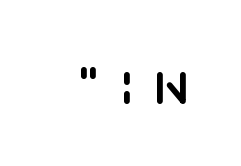
The image shows 61 px sans-serif type, upright; set unusually wide letter spacing (+0.38 em), not underlined; low stroke contrast and a large x-height.
